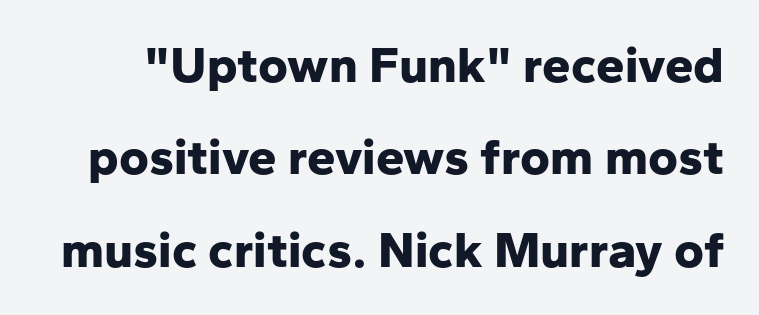
The image shows 51 px bold sans-serif type, upright; set line spacing 1.81x, normal letter spacing, not underlined; low stroke contrast and a medium x-height.
